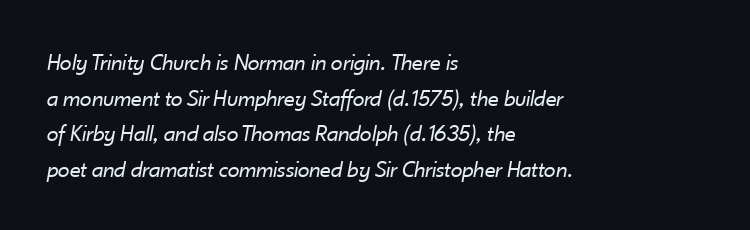
Here the glyphs are tracked normally, forming tight word shapes. Descender tails drop into unmarked territory. The designer left line spacing at the default. Each stroke keeps to a modest, everyday thickness or less.
